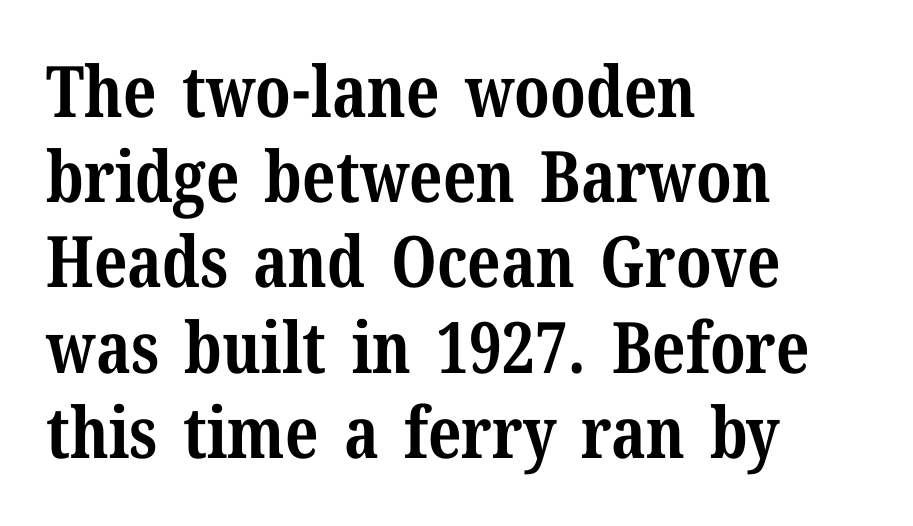
The image shows 71 px bold serif type, upright; set left-aligned, line spacing 1.2x, normal letter spacing, not underlined; medium stroke contrast and a medium x-height.
